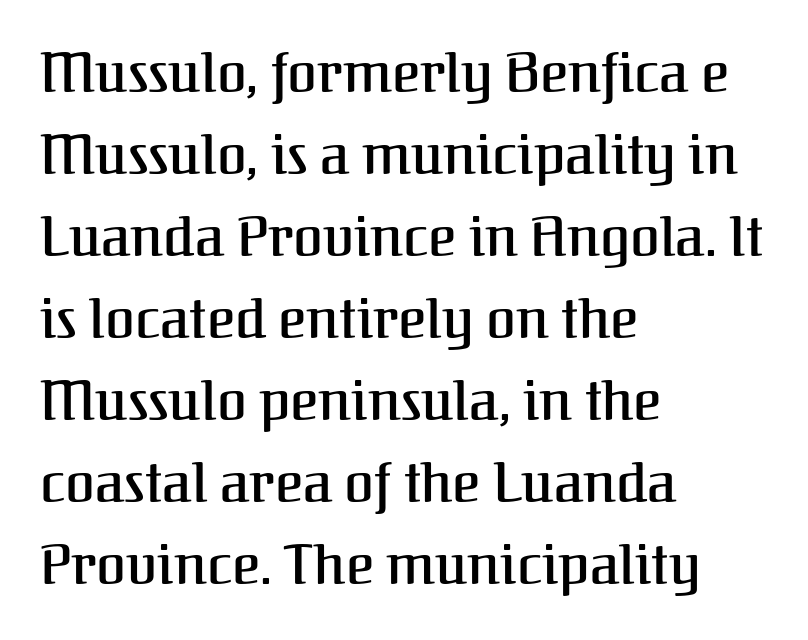
{"serif": "yes", "italic": "no", "width": "normal", "stroke_contrast": "medium", "x_height": "medium", "monospaced": "no", "underline": "no", "align": "left", "line_spacing": "normal", "line_spacing_ratio": 1.52, "letter_spacing": "normal", "letter_spacing_em": 0.0, "glyph_px": 54}
